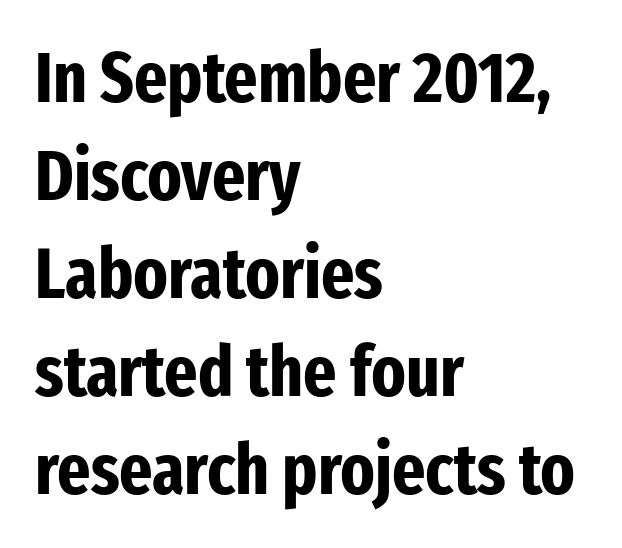
{"serif": "no", "italic": "no", "bold": "yes", "weight": "bold", "width": "condensed", "stroke_contrast": "low", "x_height": "medium", "monospaced": "no", "underline": "no", "align": "left", "line_spacing": "normal", "line_spacing_ratio": 1.38, "letter_spacing": "normal", "letter_spacing_em": 0.0, "glyph_px": 71}
